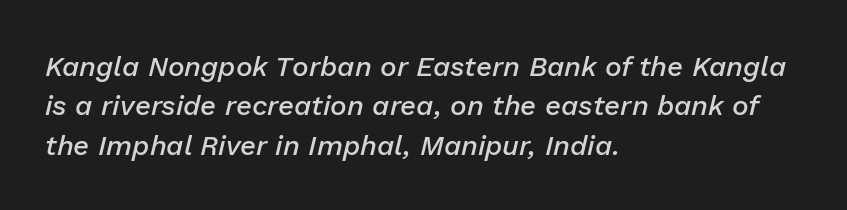
{"italic": "yes", "lean": "right", "slant_degrees": 13, "bold": "semi", "weight": "semibold", "width": "normal", "stroke_contrast": "low", "x_height": "medium", "monospaced": "no", "underline": "no", "align": "left", "line_spacing": "normal", "line_spacing_ratio": 1.41, "letter_spacing": "normal", "letter_spacing_em": 0.0, "glyph_px": 28}
